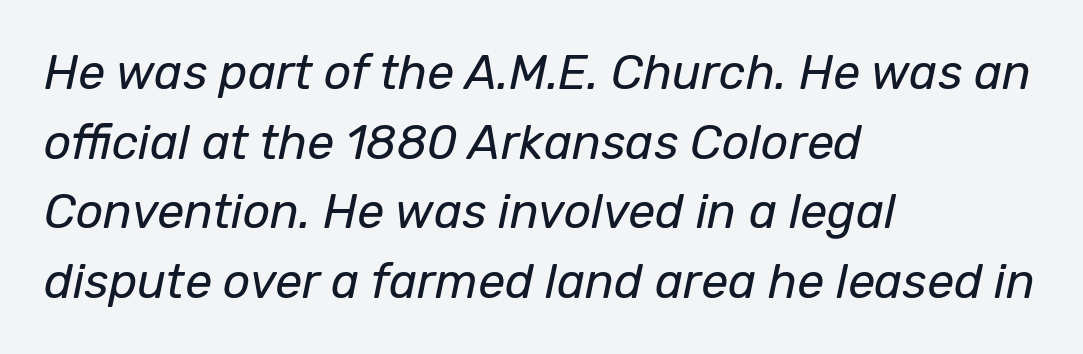
{"italic": "yes", "lean": "right", "slant_degrees": 12, "bold": "no", "weight": "regular", "width": "normal", "stroke_contrast": "low", "x_height": "medium", "monospaced": "no", "underline": "no", "align": "left", "line_spacing": "normal", "line_spacing_ratio": 1.45, "letter_spacing": "normal", "letter_spacing_em": 0.0, "glyph_px": 48}
